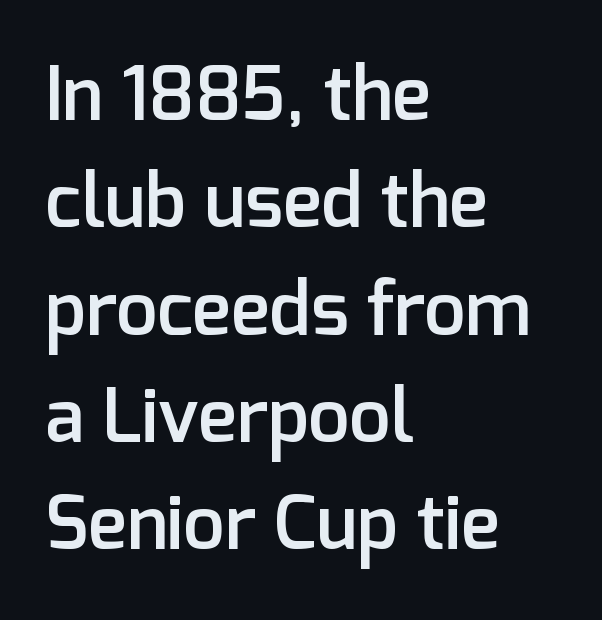
The image shows 74 px semibold sans-serif type, upright; set left-aligned, normal line spacing (1.45x), normal letter spacing, not underlined; low stroke contrast and a medium x-height.
